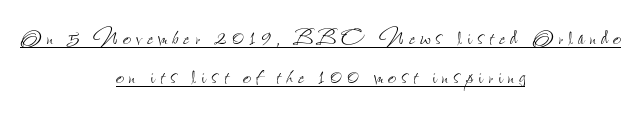
Summary of weight: not heavy and not bold. Underline: present. Note the varied advance widths — an 'i' is clearly narrower than an 'm'.
